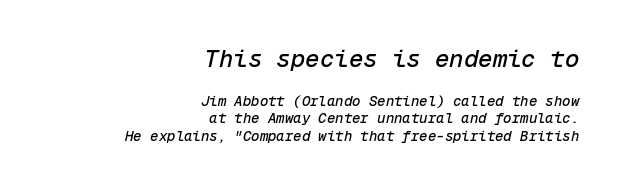
Size hierarchy here favors the leading block over the trailing one. Spacing between characters is what you'd get straight out of the box. Is the type slanted? Yes — the strokes lean at a clear angle. The passage shown is not underscored anywhere. The lines in this sample share a right terminus and differ only in where they begin.
